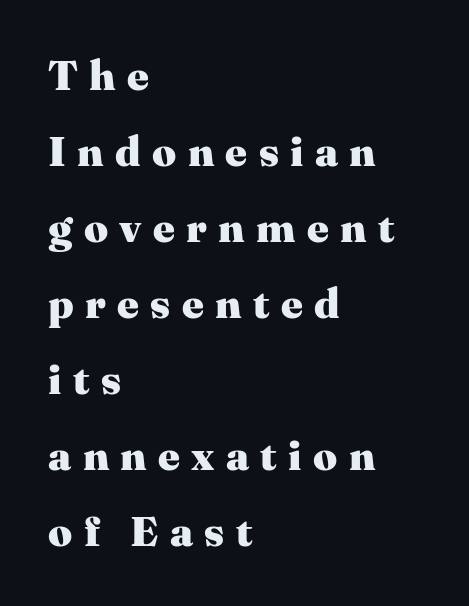
Italic: no, the glyphs are upright roman. Type style note: has serifs. Stroke thickness is high; the sample reads as a true bold. Observe the wide spacing: letters keep a clear distance from each other.
